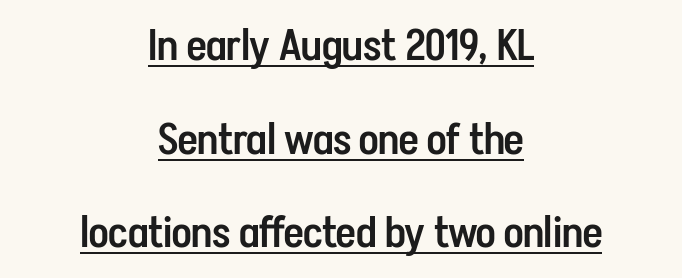
Q: Is the text bold? A: Semi-bold.
Q: Is the text italic (slanted)? A: No, it is upright.
Q: Is the typeface a serif or a sans-serif typeface? A: Sans-serif.
Q: Is the text underlined? A: Yes.
Q: How is the paragraph aligned? A: Centered.
Q: Is the spacing between letters normal or unusually wide? A: Normal.
Q: Is the spacing between lines tight, normal or loose? A: Loose.
Q: Width (condensed, normal, or wide)? A: Condensed.
Q: Stroke contrast? A: Low.
Q: x-height? A: Medium.
Q: Monospaced? A: No.
